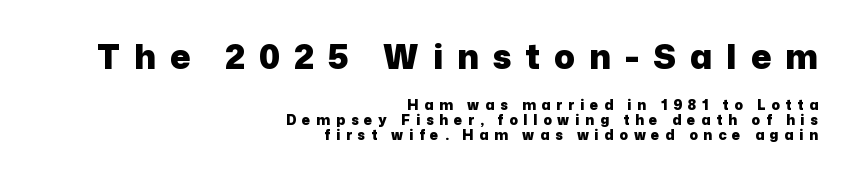
Q: Is the text bold? A: Yes.
Q: Is the text italic (slanted)? A: No, it is upright.
Q: Is the typeface a serif or a sans-serif typeface? A: Sans-serif.
Q: Is the text underlined? A: No.
Q: How is the paragraph aligned? A: Right-aligned.
Q: Is the spacing between letters normal or unusually wide? A: Unusually wide.
Q: Is the spacing between lines tight, normal or loose? A: Tight.
Q: Which block of text is set in a larger size, the first (top) or the second (bottom)? A: The first (top) one.
Q: Width (condensed, normal, or wide)? A: Normal.
Q: Stroke contrast? A: Low.
Q: x-height? A: Medium.
Q: Monospaced? A: No.
